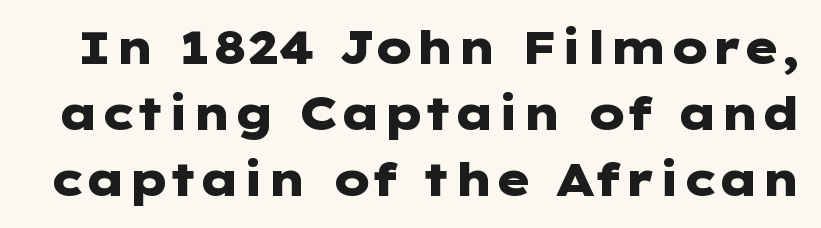
{"serif": "no", "italic": "no", "bold": "yes", "weight": "heavy", "width": "wide", "stroke_contrast": "low", "x_height": "medium", "underline": "no", "line_spacing": "normal", "line_spacing_ratio": 1.47, "letter_spacing": "normal", "letter_spacing_em": 0.0, "glyph_px": 45}
